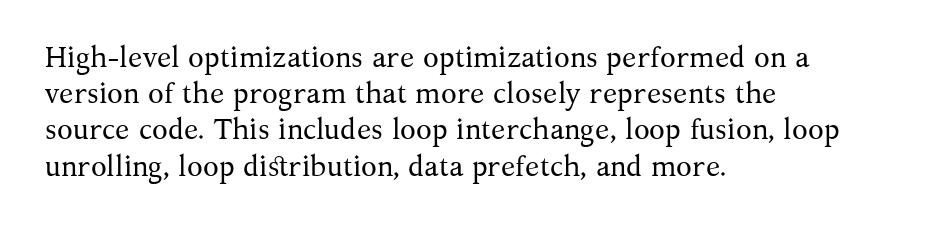
The image shows 29 px regular-weight serif type, upright; set left-aligned, normal line spacing (1.25x), normal letter spacing, not underlined; medium stroke contrast and a medium x-height.
